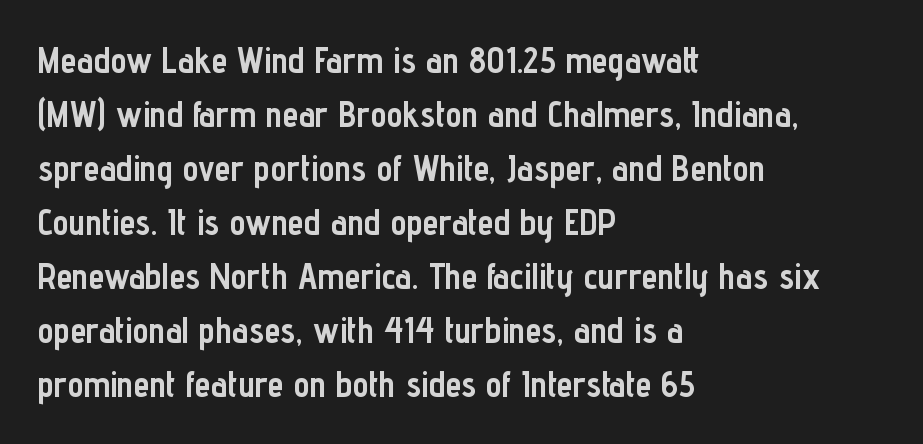
The image shows 36 px semibold, condensed sans-serif type, upright; set left-aligned, normal line spacing (1.5x), normal letter spacing, not underlined; low stroke contrast and a medium x-height.
